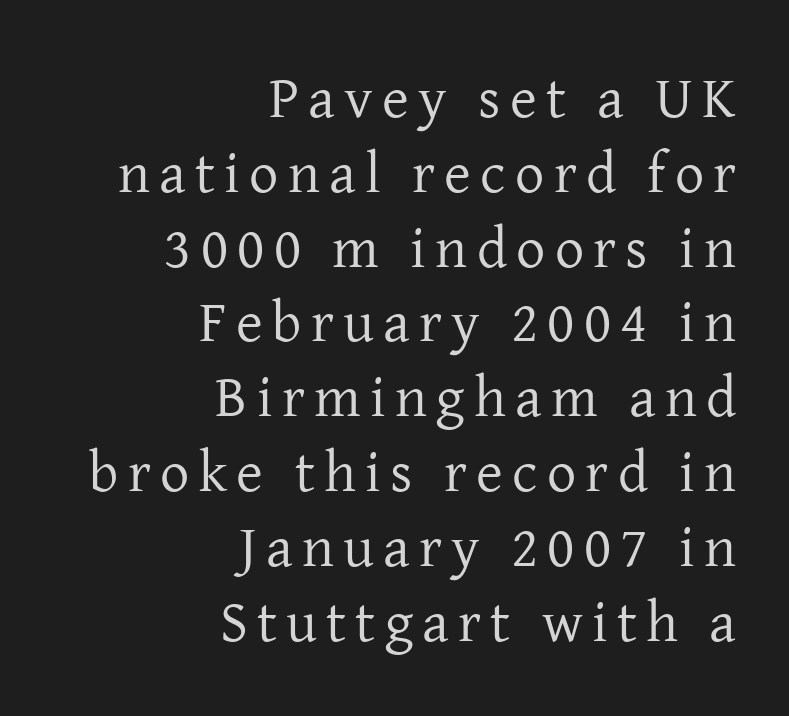
Q: Is the text bold? A: No.
Q: Is the text italic (slanted)? A: No, it is upright.
Q: Is the typeface a serif or a sans-serif typeface? A: Serif.
Q: Is the text underlined? A: No.
Q: How is the paragraph aligned? A: Right-aligned.
Q: Is the spacing between lines tight, normal or loose? A: Normal.
Q: Width (condensed, normal, or wide)? A: Normal.
Q: Stroke contrast? A: Low.
Q: x-height? A: Medium.
Q: Monospaced? A: No.
